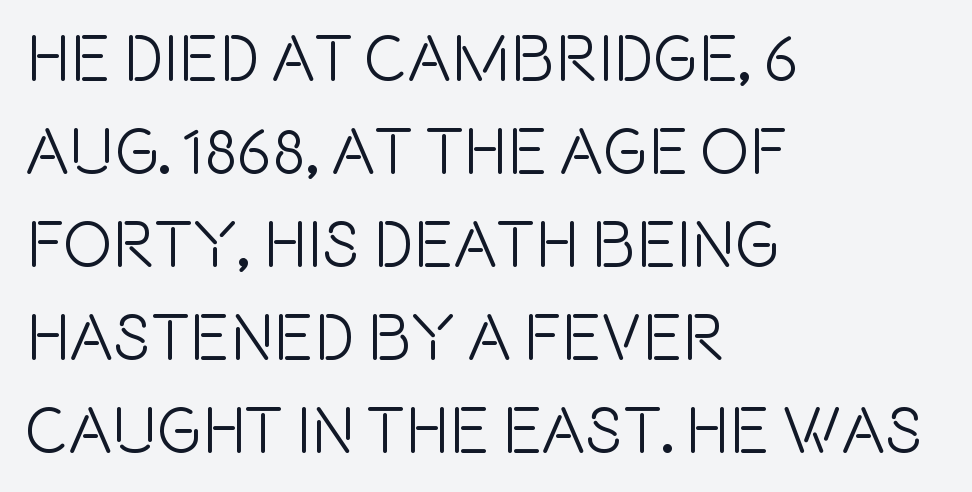
Casual observation: everything's shoved over to the left. A typesetter would mark this as roman, not italic. Glyph-to-glyph distance matches everyday printed text. In terms of leading, this rendering sits right in the middle. Is this a fixed-width face? No — the glyphs have proportional, varying widths. The letters carry no serifs — their stems end cleanly without finishing strokes.
